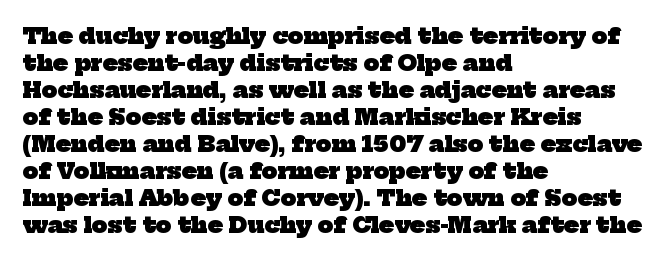
The image shows 22 px bold type; set left-aligned, line spacing 1.23x, normal letter spacing, not underlined.
